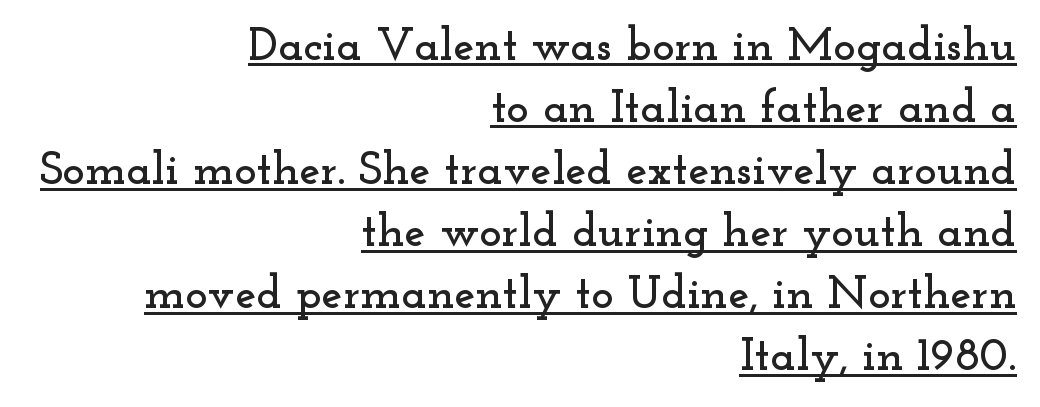
Q: Is the text italic (slanted)? A: No, it is upright.
Q: Is the typeface a serif or a sans-serif typeface? A: Serif.
Q: Is the text underlined? A: Yes.
Q: How is the paragraph aligned? A: Right-aligned.
Q: Is the spacing between letters normal or unusually wide? A: Normal.
Q: Is the spacing between lines tight, normal or loose? A: Normal.
Q: Width (condensed, normal, or wide)? A: Wide.
Q: Stroke contrast? A: Low.
Q: x-height? A: Small.
Q: Monospaced? A: No.
